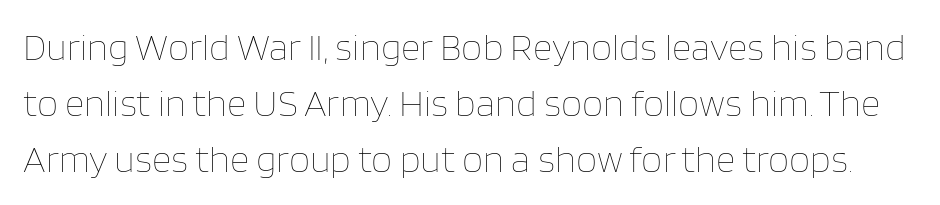
The image shows 38 px thin type, upright; set normal line spacing (1.47x), normal letter spacing, not underlined; low stroke contrast and a large x-height.
